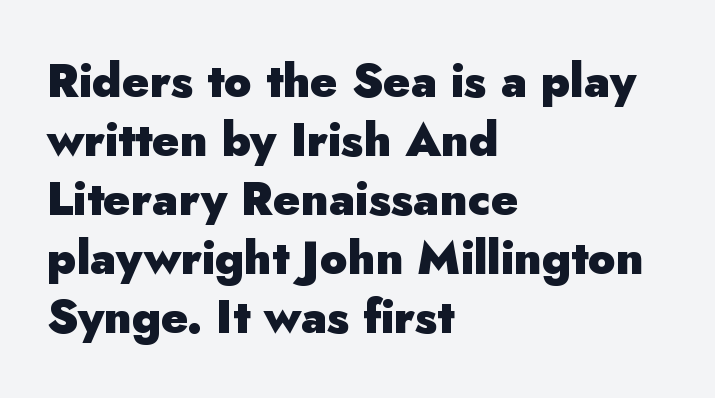
Q: Is the text bold? A: Yes.
Q: Is the text italic (slanted)? A: No, it is upright.
Q: Is the typeface a serif or a sans-serif typeface? A: Sans-serif.
Q: Is the text underlined? A: No.
Q: How is the paragraph aligned? A: Left-aligned.
Q: Is the spacing between letters normal or unusually wide? A: Normal.
Q: Is the spacing between lines tight, normal or loose? A: Normal.
Q: Width (condensed, normal, or wide)? A: Normal.
Q: Stroke contrast? A: Low.
Q: x-height? A: Small.
Q: Monospaced? A: No.
